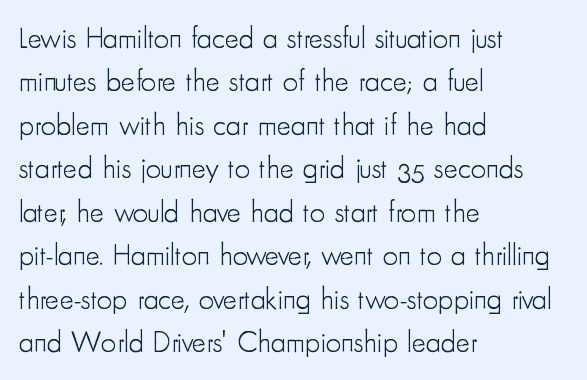
{"serif": "no", "italic": "no", "bold": "no", "weight": "light", "width": "condensed", "stroke_contrast": "low", "x_height": "small", "monospaced": "no", "underline": "no", "align": "left", "line_spacing": "normal", "line_spacing_ratio": 1.45, "letter_spacing": "normal", "letter_spacing_em": 0.0, "glyph_px": 30}
